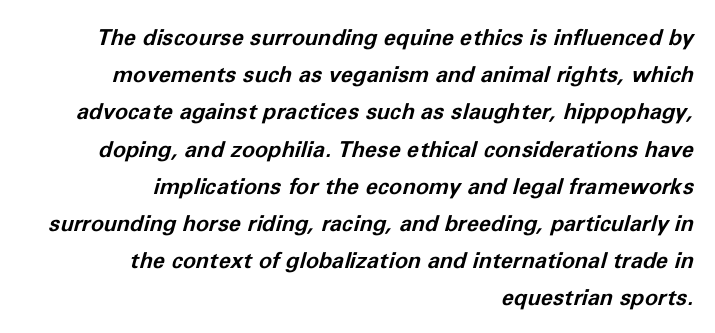
A normal amount of white space separates one row of letters from the next. Typeset ragged left — the right edge is the straight one. This rendering leaves character spacing at its baseline value. This rendering features lettering with no underline. Summary of weight: heavy, a full bold. Tall strokes in this sample are angled rather than plumb.
